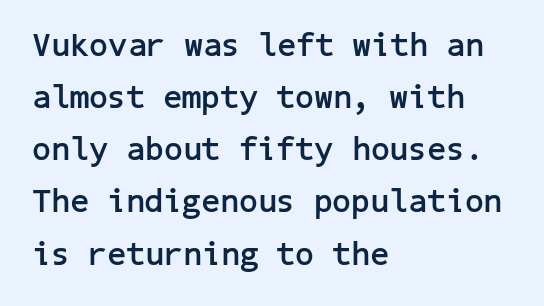
This rendering leaves character spacing at its baseline value. Does the lettering tilt? It doesn't — this is upright. The passage shown stacks its lines at a standard gap. Which margin do the lines hug? The left one — the right edge is uneven.
